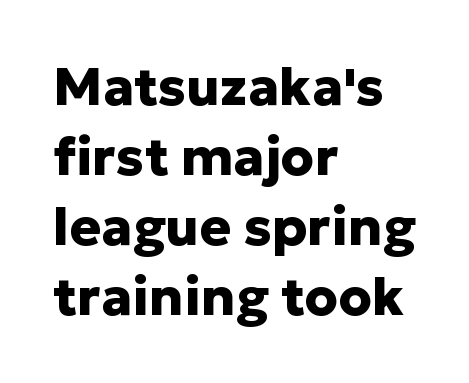
The image shows 53 px heavy sans-serif type, upright; set left-aligned, normal line spacing (1.32x), normal letter spacing, not underlined; low stroke contrast and a medium x-height.
